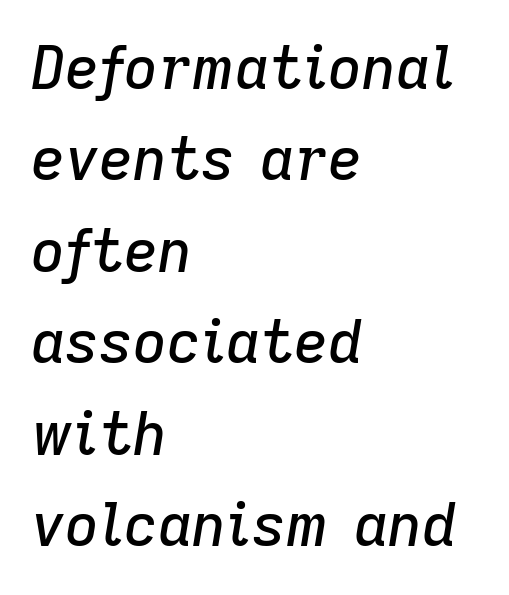
The leading is moderate, giving the passage an even texture. These lines keep a tight, regular rhythm from letter to letter. Character widths vary here, with narrow letters taking less room than wide ones. Check under the words: just untouched page.
